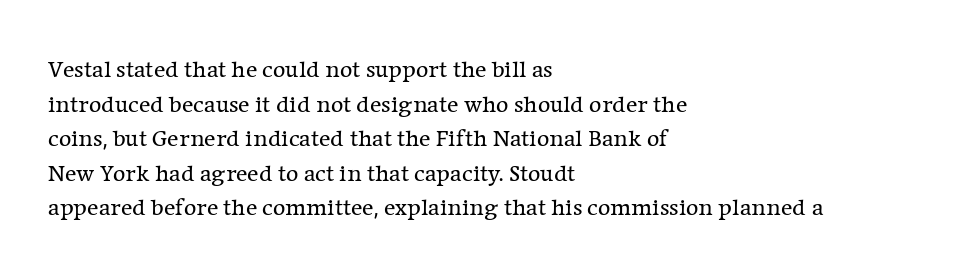
The image shows 24 px text type, upright; set left-aligned, normal line spacing (1.44x), normal letter spacing, not underlined.
